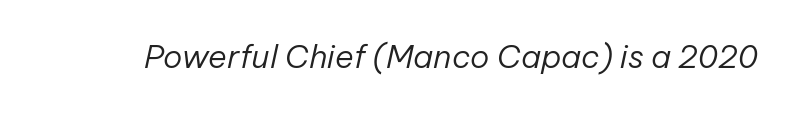
Q: Is the text bold? A: No.
Q: Is the text italic (slanted)? A: Yes, it leans right by about 12 degrees.
Q: Is the text underlined? A: No.
Q: Is the spacing between letters normal or unusually wide? A: Normal.
Q: Width (condensed, normal, or wide)? A: Normal.
Q: Stroke contrast? A: Low.
Q: x-height? A: Medium.
Q: Monospaced? A: No.
